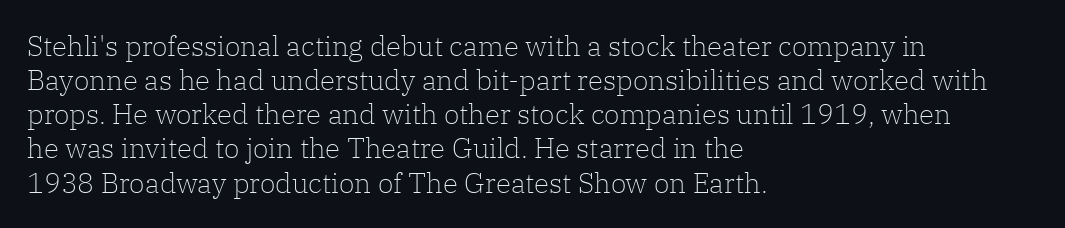
Q: Is the text bold? A: No.
Q: Is the text italic (slanted)? A: No, it is upright.
Q: Is the typeface a serif or a sans-serif typeface? A: Serif.
Q: Is the text underlined? A: No.
Q: How is the paragraph aligned? A: Left-aligned.
Q: Is the spacing between letters normal or unusually wide? A: Normal.
Q: Width (condensed, normal, or wide)? A: Normal.
Q: Stroke contrast? A: Low.
Q: x-height? A: Medium.
Q: Monospaced? A: No.
